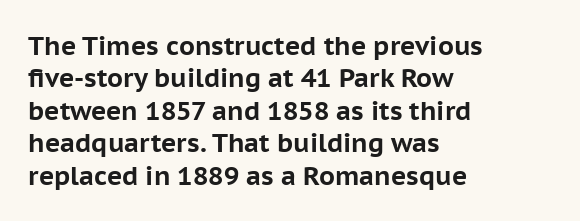
Q: Is the text bold? A: Yes.
Q: Is the text italic (slanted)? A: No, it is upright.
Q: Is the text underlined? A: No.
Q: How is the paragraph aligned? A: Left-aligned.
Q: Is the spacing between letters normal or unusually wide? A: Normal.
Q: Is the spacing between lines tight, normal or loose? A: Normal.
